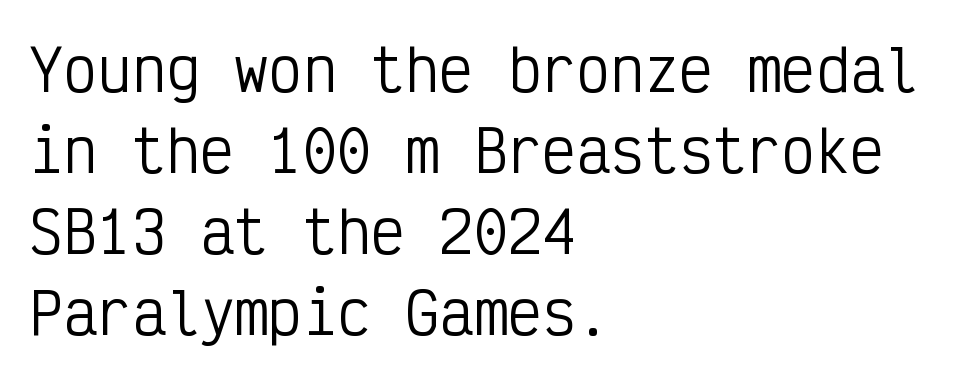
Evenly set lines give the paragraph a standard silhouette. Regarding serifs, this sample does without them. Fixed-width glyphs throughout — classic coding-font behaviour. The rag falls on the right side of this text block. A typesetter would call this zero additional tracking.
